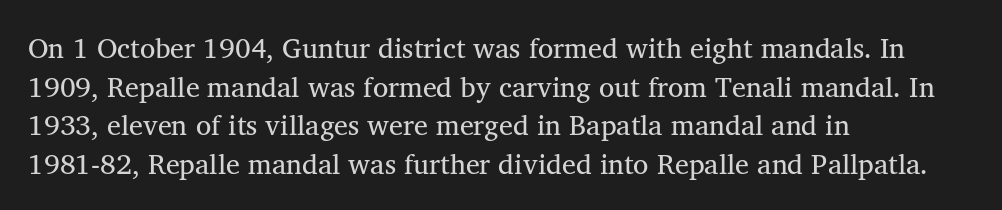
{"serif": "yes", "bold": "no", "weight": "regular", "width": "normal", "stroke_contrast": "medium", "x_height": "medium", "monospaced": "no", "underline": "no", "align": "left", "line_spacing": "normal", "line_spacing_ratio": 1.38, "letter_spacing": "normal", "letter_spacing_em": 0.0, "glyph_px": 28}
